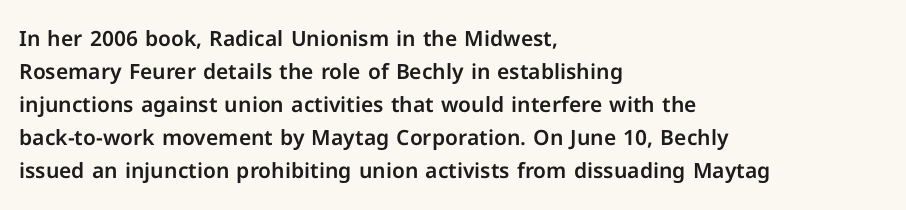
Do the letters lean? They stand straight. You could call the tracking neutral — neither tight nor loose. The passage shown is not underscored anywhere. The ragged edge is on the right, which tells us the setting is flush left. Students, observe: this is what conventionally led text looks like.
